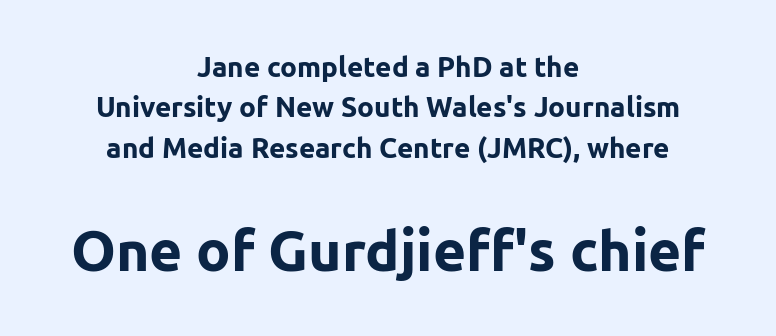
Q: Is the text bold? A: Yes.
Q: Is the text italic (slanted)? A: No, it is upright.
Q: Is the typeface a serif or a sans-serif typeface? A: Sans-serif.
Q: Is the text underlined? A: No.
Q: How is the paragraph aligned? A: Centered.
Q: Is the spacing between letters normal or unusually wide? A: Normal.
Q: Is the spacing between lines tight, normal or loose? A: Normal.
Q: Which block of text is set in a larger size, the first (top) or the second (bottom)? A: The second (bottom) one.
Q: Width (condensed, normal, or wide)? A: Normal.
Q: Stroke contrast? A: Low.
Q: x-height? A: Medium.
Q: Monospaced? A: No.
